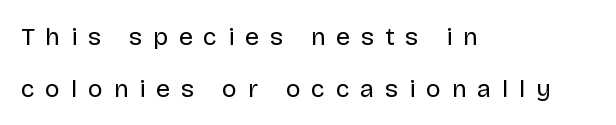
Think standard paragraph weight, or any step lighter than that. The leading is generous, giving the passage an open texture. Line beginnings align vertically; line endings do not. The type is letterspaced generously, with wide tracking. Tall strokes in this sample are plumb rather than angled. Only glyphs here, with clear space below each row.
